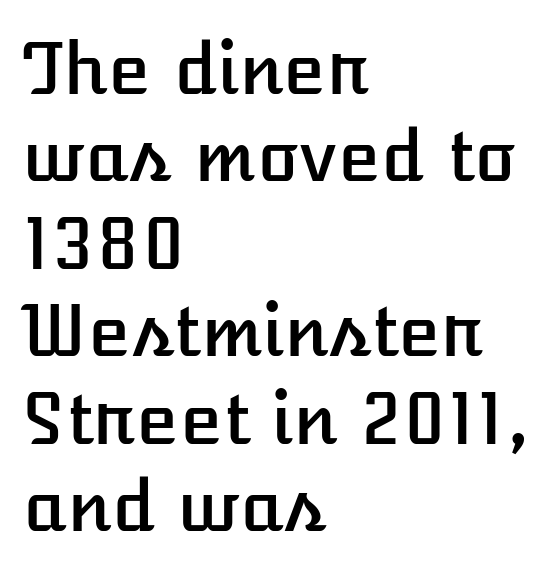
{"italic": "no", "width": "normal", "stroke_contrast": "low", "x_height": "medium", "monospaced": "no", "underline": "no", "align": "left", "line_spacing": "normal", "line_spacing_ratio": 1.25, "letter_spacing": "normal", "letter_spacing_em": 0.0, "glyph_px": 70}
